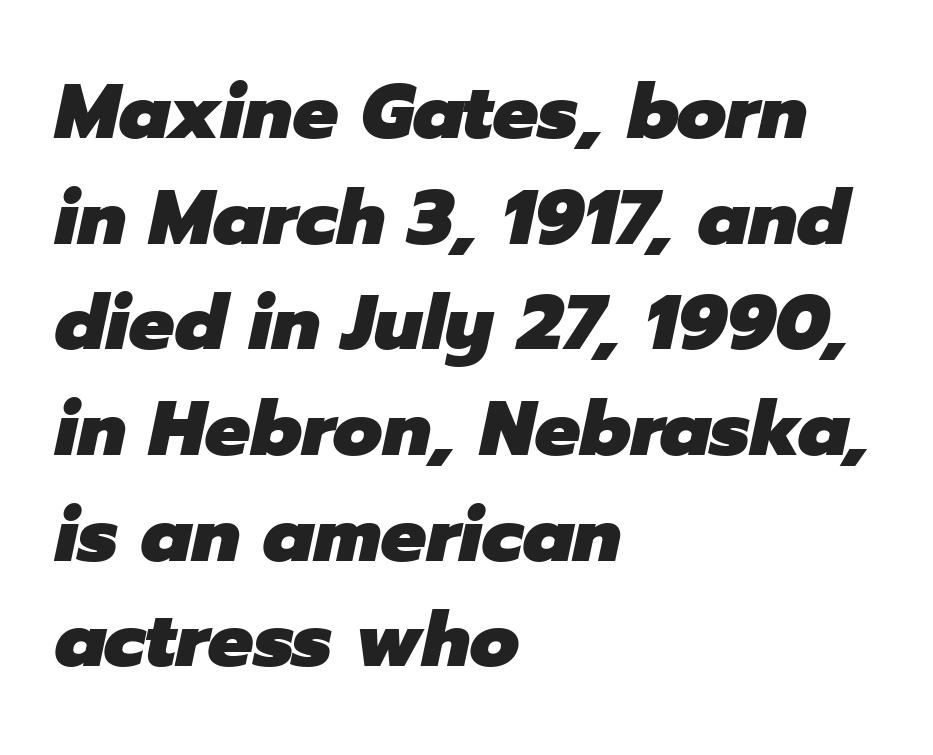
The image shows 76 px heavy type, italic (leaning right); set left-aligned, normal line spacing (1.39x), normal letter spacing, not underlined; low stroke contrast and a medium x-height.
